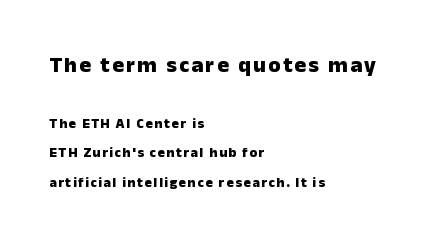
Q: Is the text bold? A: Yes.
Q: Is the text italic (slanted)? A: No, it is upright.
Q: Is the text underlined? A: No.
Q: How is the paragraph aligned? A: Left-aligned.
Q: Is the spacing between lines tight, normal or loose? A: Loose.
Q: Which block of text is set in a larger size, the first (top) or the second (bottom)? A: The first (top) one.
